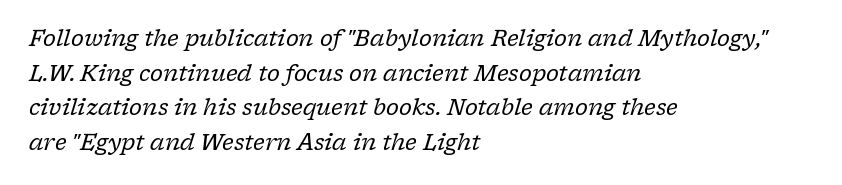
Q: Is the text bold? A: No.
Q: Is the text italic (slanted)? A: Yes, it leans right by about 17 degrees.
Q: Is the text underlined? A: No.
Q: How is the paragraph aligned? A: Left-aligned.
Q: Is the spacing between letters normal or unusually wide? A: Normal.
Q: Is the spacing between lines tight, normal or loose? A: Normal.
